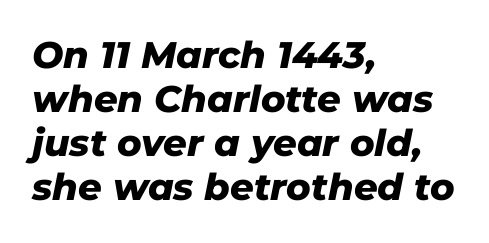
Q: Is the text bold? A: Yes.
Q: Is the text italic (slanted)? A: Yes, it leans right by about 11 degrees.
Q: Is the text underlined? A: No.
Q: How is the paragraph aligned? A: Left-aligned.
Q: Is the spacing between letters normal or unusually wide? A: Normal.
Q: Width (condensed, normal, or wide)? A: Normal.
Q: Stroke contrast? A: Low.
Q: x-height? A: Medium.
Q: Monospaced? A: No.
